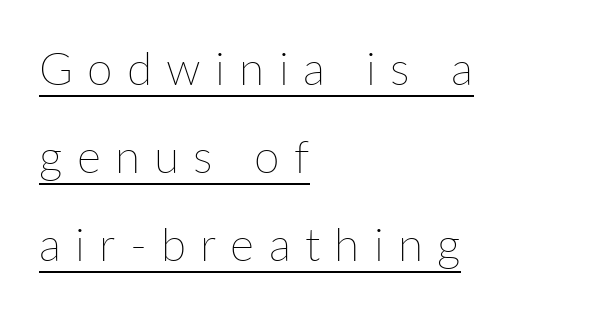
Q: Is the text bold? A: No.
Q: Is the text italic (slanted)? A: No, it is upright.
Q: Is the text underlined? A: Yes.
Q: How is the paragraph aligned? A: Left-aligned.
Q: Is the spacing between letters normal or unusually wide? A: Unusually wide.
Q: Is the spacing between lines tight, normal or loose? A: Loose.
Q: Width (condensed, normal, or wide)? A: Normal.
Q: Stroke contrast? A: Low.
Q: x-height? A: Medium.
Q: Monospaced? A: No.
